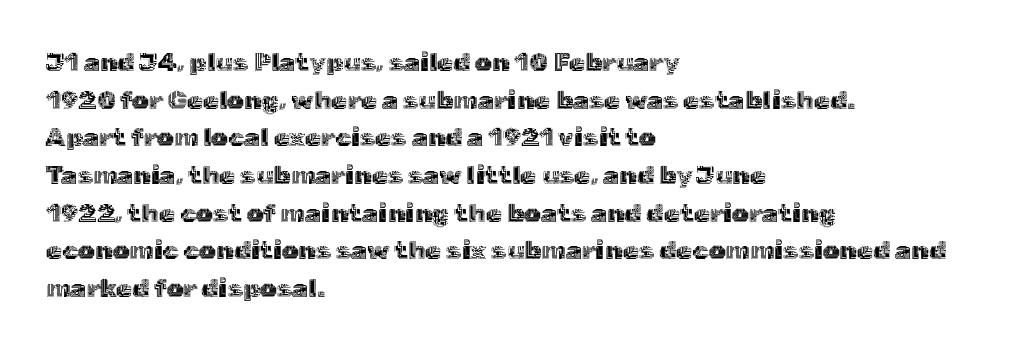
Q: Is the text italic (slanted)? A: No, it is upright.
Q: Is the text underlined? A: No.
Q: How is the paragraph aligned? A: Left-aligned.
Q: Is the spacing between letters normal or unusually wide? A: Normal.
Q: Is the spacing between lines tight, normal or loose? A: Normal.
